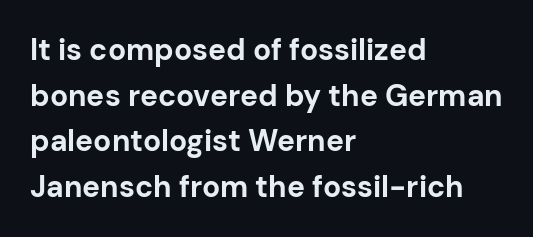
Q: Is the text bold? A: Yes.
Q: Is the text italic (slanted)? A: No, it is upright.
Q: Is the typeface a serif or a sans-serif typeface? A: Sans-serif.
Q: Is the text underlined? A: No.
Q: How is the paragraph aligned? A: Left-aligned.
Q: Is the spacing between letters normal or unusually wide? A: Normal.
Q: Is the spacing between lines tight, normal or loose? A: Normal.
Q: Width (condensed, normal, or wide)? A: Normal.
Q: Stroke contrast? A: Low.
Q: x-height? A: Medium.
Q: Monospaced? A: No.
